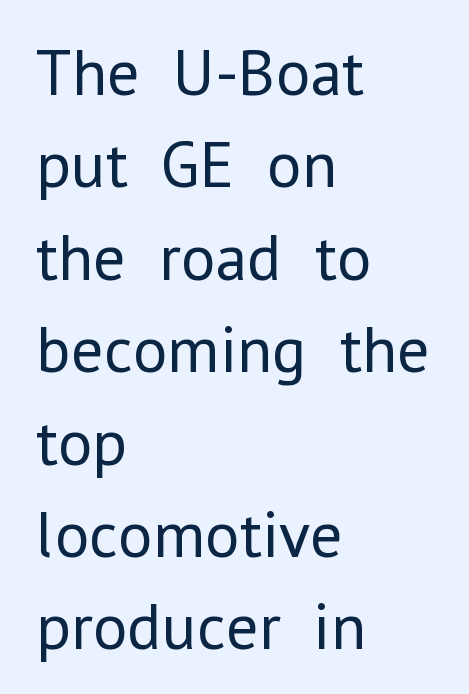
{"serif": "no", "italic": "no", "bold": "no", "weight": "regular", "width": "normal", "stroke_contrast": "low", "x_height": "medium", "monospaced": "no", "underline": "no", "align": "left", "line_spacing": "normal", "line_spacing_ratio": 1.4, "letter_spacing": "normal", "letter_spacing_em": 0.0, "glyph_px": 66}
